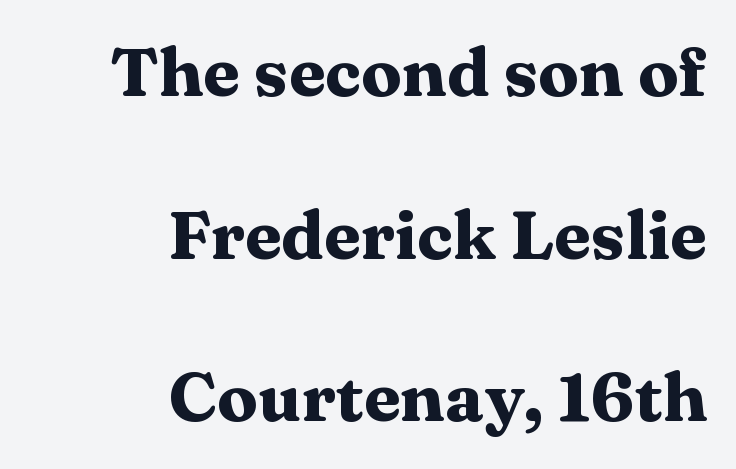
Q: Is the text bold? A: Yes.
Q: Is the text italic (slanted)? A: No, it is upright.
Q: Is the typeface a serif or a sans-serif typeface? A: Serif.
Q: Is the text underlined? A: No.
Q: How is the paragraph aligned? A: Right-aligned.
Q: Is the spacing between letters normal or unusually wide? A: Normal.
Q: Is the spacing between lines tight, normal or loose? A: Loose.
Q: Width (condensed, normal, or wide)? A: Wide.
Q: Stroke contrast? A: Medium.
Q: x-height? A: Medium.
Q: Monospaced? A: No.
